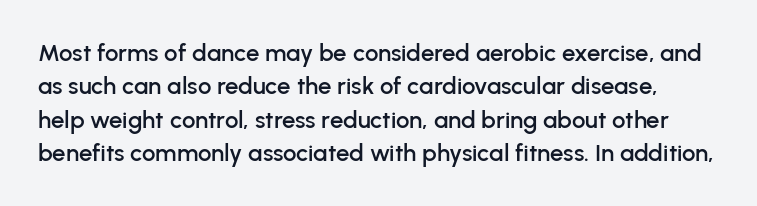
Q: Is the text italic (slanted)? A: No, it is upright.
Q: Is the text underlined? A: No.
Q: Is the spacing between letters normal or unusually wide? A: Normal.
Q: Is the spacing between lines tight, normal or loose? A: Normal.
